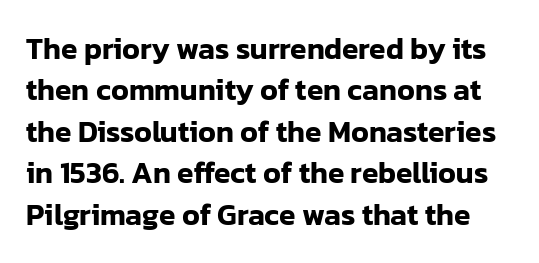
The image shows 30 px sans-serif type, upright; set normal line spacing (1.38x), normal letter spacing, not underlined; low stroke contrast and a medium x-height.
